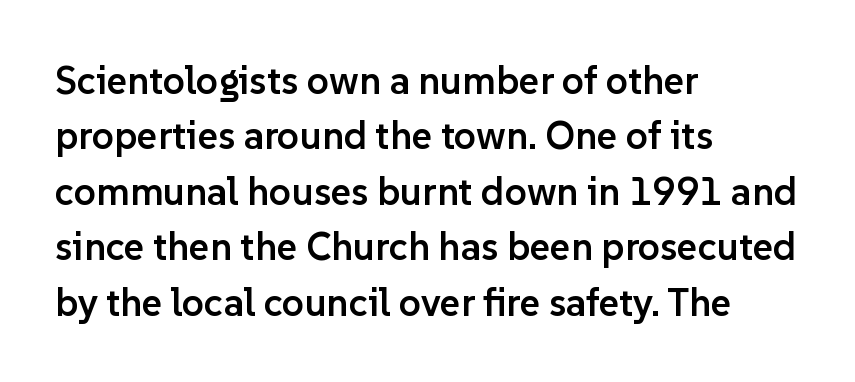
The string is rendered with underlining switched off. Emphasis by weight is partial: semibold. A typesetter would mark this as roman, not italic. The passage shown is typeset with a sans-serif family. Does the copy run flush right? No — it runs flush left.
